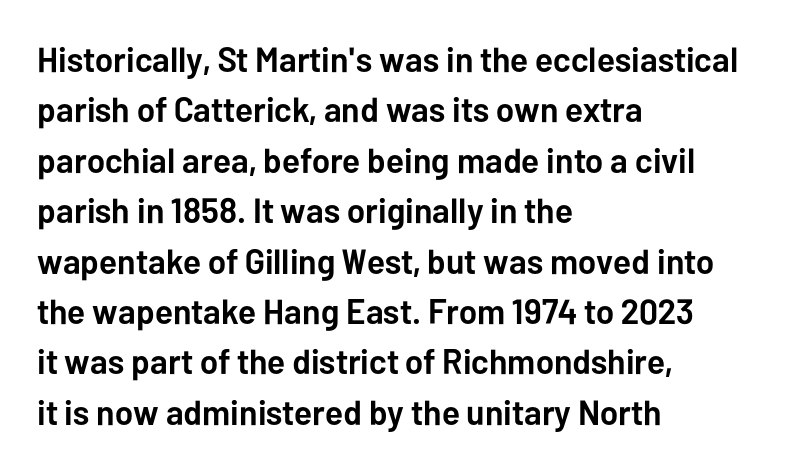
This sample is left-justified, so line endings fall wherever the words run out. Leading matches the norm, producing a regular column. The designer went with a sans here, leaving each stem footless. The baseline area is clear. Looks like regular typesetting: each glyph gets only the width it needs.
